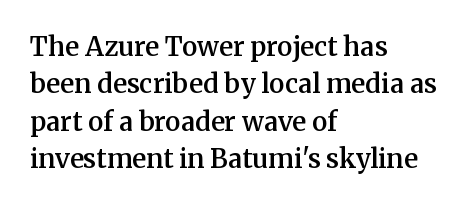
Q: Is the text bold? A: Semi-bold.
Q: Is the text italic (slanted)? A: No, it is upright.
Q: Is the text underlined? A: No.
Q: How is the paragraph aligned? A: Left-aligned.
Q: Is the spacing between letters normal or unusually wide? A: Normal.
Q: Is the spacing between lines tight, normal or loose? A: Normal.
